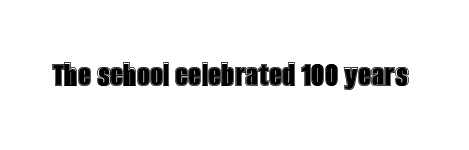
{"italic": "no", "width": "condensed", "x_height": "large", "monospaced": "no", "underline": "no", "letter_spacing": "normal", "letter_spacing_em": 0.0, "glyph_px": 37}
